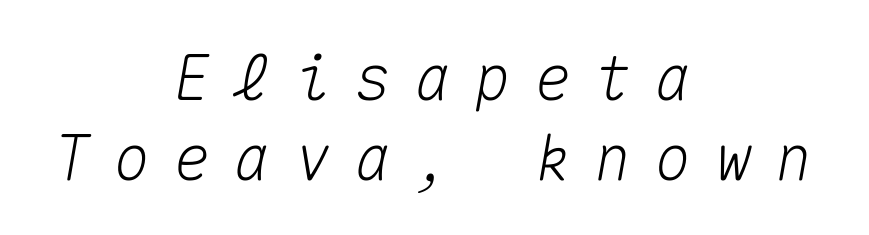
Q: Is the text italic (slanted)? A: Yes, it leans right by about 10 degrees.
Q: Is the text underlined? A: No.
Q: How is the paragraph aligned? A: Centered.
Q: Is the spacing between letters normal or unusually wide? A: Unusually wide.
Q: Is the spacing between lines tight, normal or loose? A: Normal.
Q: Width (condensed, normal, or wide)? A: Normal.
Q: Stroke contrast? A: Medium.
Q: x-height? A: Medium.
Q: Monospaced? A: Yes.
